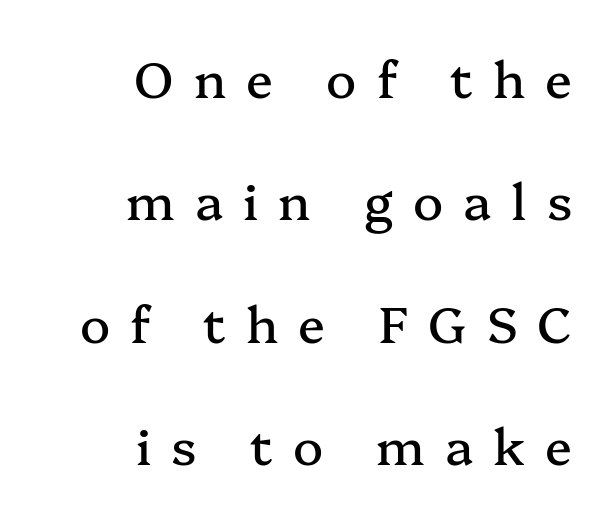
A typesetter would mark this as roman, not italic. Short note: letters widely spaced. Any mark beneath the type? The region is blank. Interline gaps are noticeably wide in this sample. Are there feet on the stems? There are — it's a serif. If you drew a ruler down the right edge, every line would touch it.
